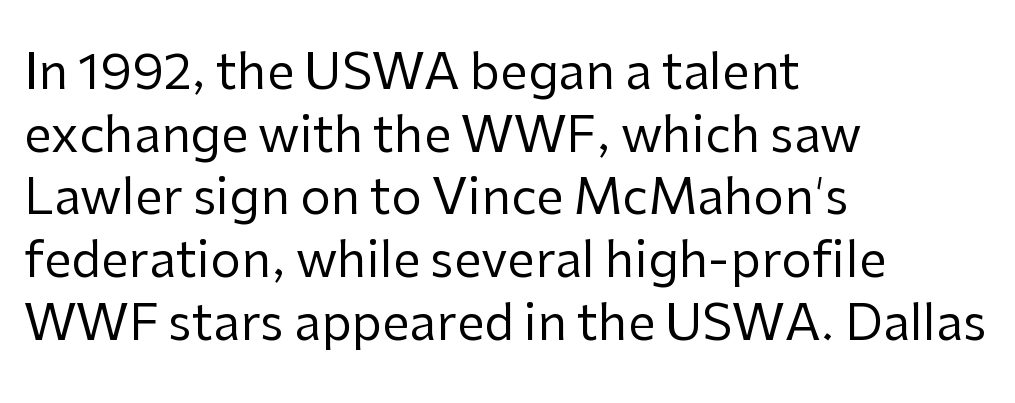
The image shows 49 px regular-weight sans-serif type, upright; set left-aligned, normal line spacing (1.28x), normal letter spacing, not underlined; low stroke contrast and a medium x-height.
